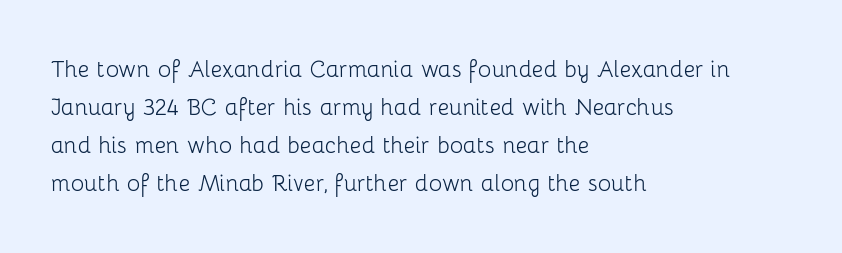
The image shows 28 px light sans-serif type, upright; set left-aligned, normal line spacing (1.36x), normal letter spacing, not underlined; low stroke contrast and a medium x-height.
